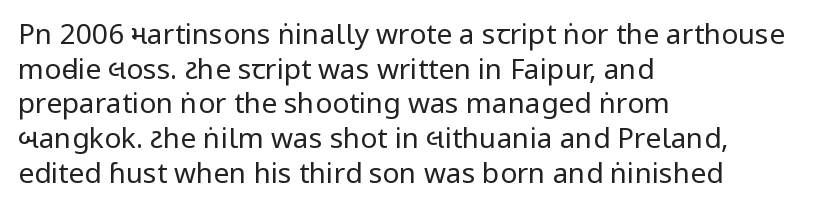
Q: Is the text bold? A: No.
Q: Is the text italic (slanted)? A: No, it is upright.
Q: Is the typeface a serif or a sans-serif typeface? A: Sans-serif.
Q: Is the text underlined? A: No.
Q: How is the paragraph aligned? A: Left-aligned.
Q: Is the spacing between letters normal or unusually wide? A: Normal.
Q: Width (condensed, normal, or wide)? A: Condensed.
Q: Stroke contrast? A: Low.
Q: x-height? A: Large.
Q: Monospaced? A: No.
